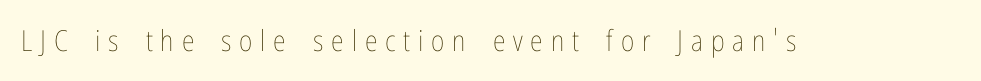
{"italic": "no", "bold": "no", "weight": "thin", "width": "condensed", "stroke_contrast": "low", "x_height": "medium", "monospaced": "no", "underline": "no", "letter_spacing": "wide", "letter_spacing_em": 0.27, "glyph_px": 29}
